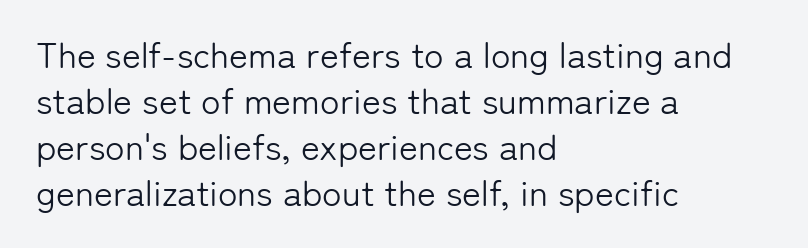
Q: Is the text bold? A: No.
Q: Is the text italic (slanted)? A: No, it is upright.
Q: Is the typeface a serif or a sans-serif typeface? A: Sans-serif.
Q: Is the text underlined? A: No.
Q: How is the paragraph aligned? A: Left-aligned.
Q: Is the spacing between letters normal or unusually wide? A: Normal.
Q: Is the spacing between lines tight, normal or loose? A: Normal.
Q: Width (condensed, normal, or wide)? A: Normal.
Q: Stroke contrast? A: Low.
Q: x-height? A: Medium.
Q: Monospaced? A: No.
